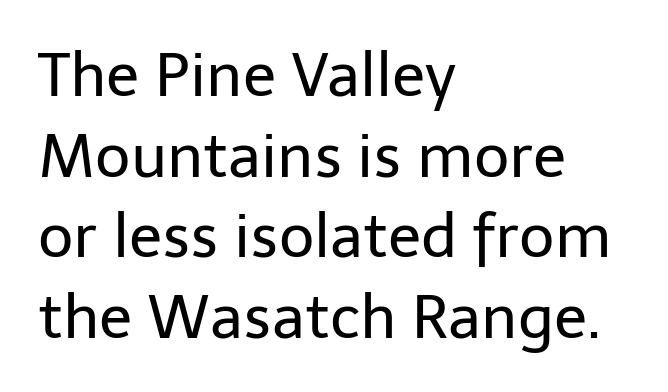
Looks like regular typesetting: each glyph gets only the width it needs. Caption: standard tracking, unaltered. Line spacing here is normal. Caption: multi-line text, flush left, ragged right. The face looks like a standard text weight, possibly lighter. Examine the stroke ends and you'll find no serifs.
